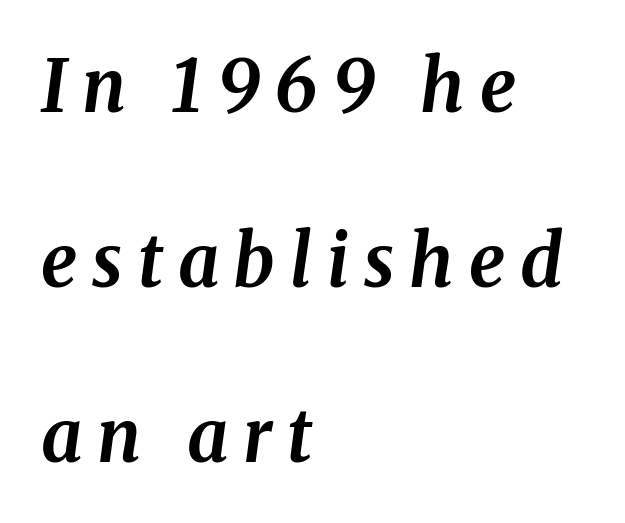
The image shows 72 px bold type, italic (leaning right); set left-aligned, loose line spacing (2.43x), unusually wide letter spacing (+0.21 em), not underlined; medium stroke contrast and a medium x-height.
